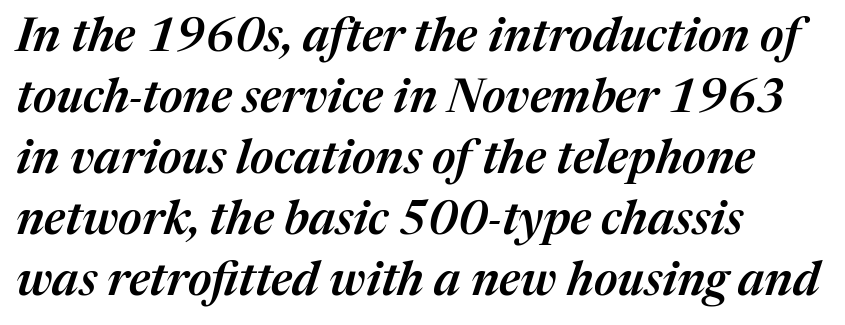
{"italic": "yes", "lean": "right", "slant_degrees": 17, "bold": "semi", "weight": "semibold", "width": "normal", "stroke_contrast": "medium", "x_height": "medium", "monospaced": "no", "underline": "no", "align": "left", "line_spacing": "normal", "line_spacing_ratio": 1.3, "letter_spacing": "normal", "letter_spacing_em": 0.0, "glyph_px": 47}
